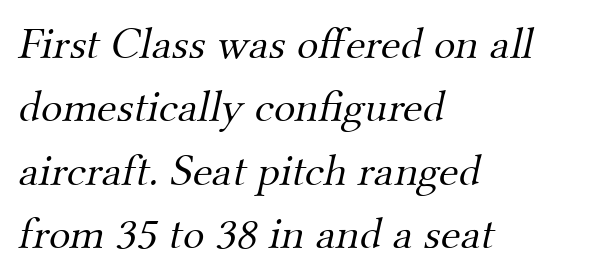
The font family rendered here belongs to the serif group. Between one letter and the next there's only the usual sliver of space. You could not count columns in this text — the font is proportionally spaced. Ink coverage per letter is moderate at most.
